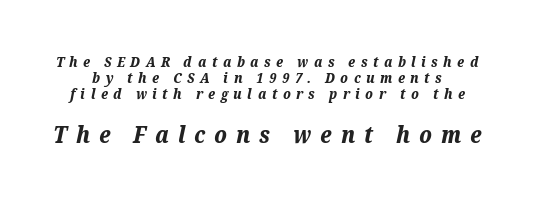
This rendering widens character spacing well past its baseline value. Reading top to bottom, the characters get bigger at the block break. The characters look thick and weighty, a clear bold. The passage shown leans; its letterforms are oblique. Closely set lines give the paragraph a compact silhouette.
